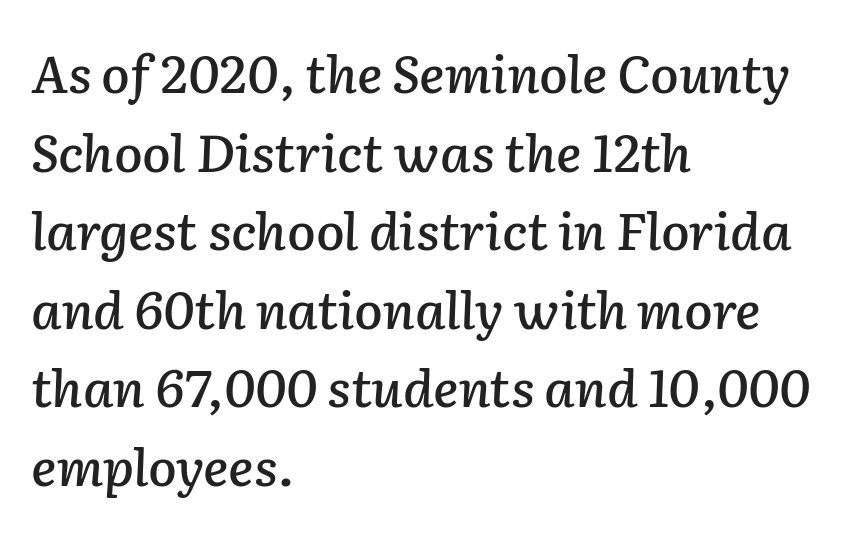
{"italic": "yes", "lean": "right", "slant_degrees": 2, "width": "normal", "stroke_contrast": "low", "x_height": "medium", "monospaced": "no", "underline": "no", "align": "left", "line_spacing": "normal", "line_spacing_ratio": 1.51, "letter_spacing": "normal", "letter_spacing_em": 0.0, "glyph_px": 52}
